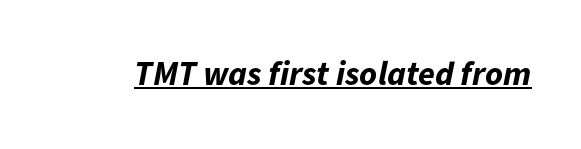
Q: Is the text bold? A: Yes.
Q: Is the text italic (slanted)? A: Yes, it leans right by about 11 degrees.
Q: Is the text underlined? A: Yes.
Q: Is the spacing between letters normal or unusually wide? A: Normal.
Q: Width (condensed, normal, or wide)? A: Normal.
Q: Stroke contrast? A: Low.
Q: x-height? A: Medium.
Q: Monospaced? A: No.
